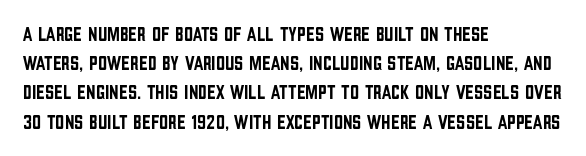
The image shows 20 px text type, upright; set left-aligned, normal line spacing (1.46x), normal letter spacing, not underlined.
